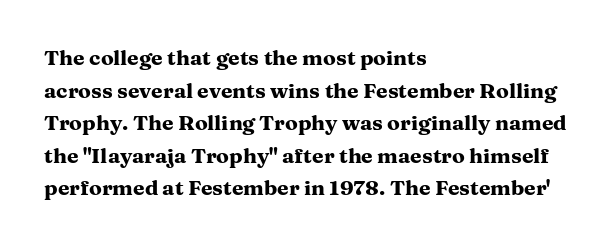
The image shows 21 px bold type, upright; set left-aligned, normal line spacing (1.55x), normal letter spacing, not underlined.
